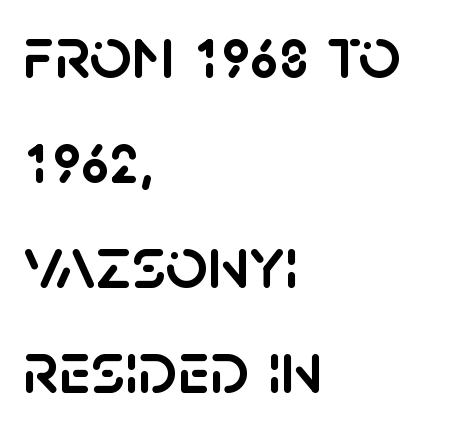
The image shows 74 px sans-serif type, upright; set left-aligned, normal line spacing (1.42x), normal letter spacing, not underlined; low stroke contrast and a large x-height.
